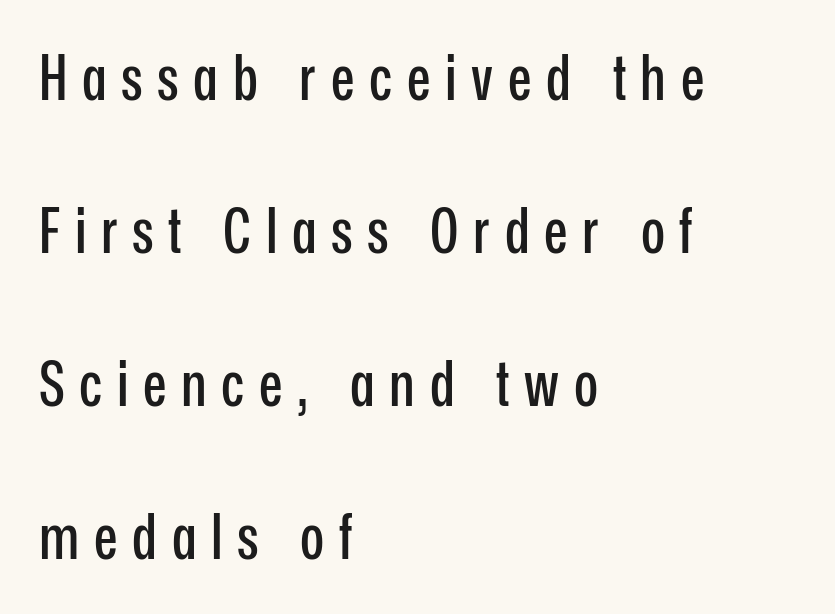
The image shows 63 px condensed sans-serif type, upright; set left-aligned, loose line spacing (2.43x), unusually wide letter spacing (+0.23 em), not underlined; low stroke contrast and a medium x-height.
